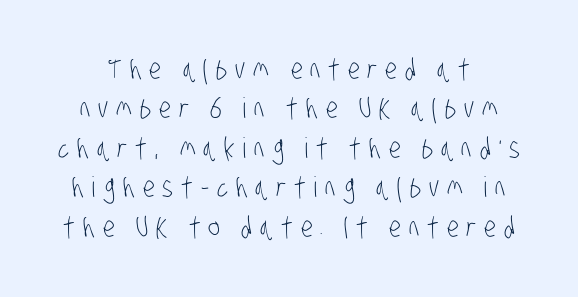
{"serif": "no", "bold": "no", "weight": "light", "width": "condensed", "stroke_contrast": "low", "x_height": "large", "monospaced": "no", "underline": "no", "line_spacing": "normal", "line_spacing_ratio": 1.41, "letter_spacing": "wide", "letter_spacing_em": 0.28, "glyph_px": 28}
